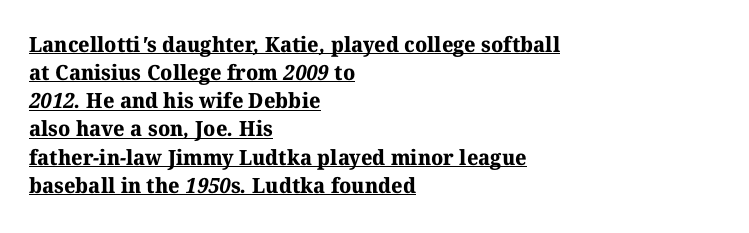
{"bold": "yes", "underline": "yes", "align": "left", "line_spacing": "normal", "line_spacing_ratio": 1.34, "letter_spacing": "normal", "letter_spacing_em": 0.0, "glyph_px": 21}
